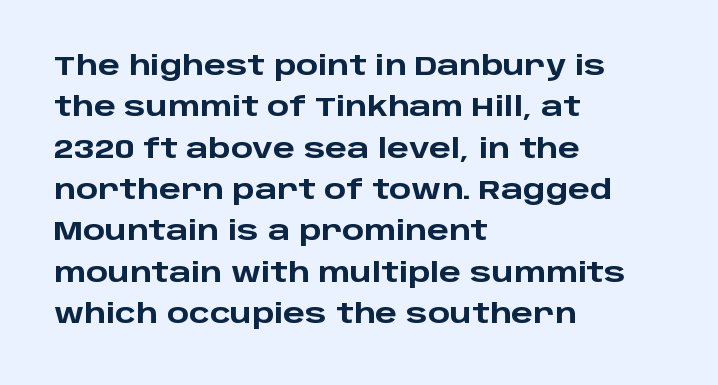
Q: Is the text bold? A: Yes.
Q: Is the text italic (slanted)? A: No, it is upright.
Q: Is the text underlined? A: No.
Q: How is the paragraph aligned? A: Left-aligned.
Q: Is the spacing between letters normal or unusually wide? A: Normal.
Q: Is the spacing between lines tight, normal or loose? A: Normal.
